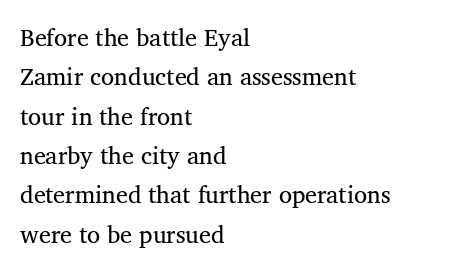
Q: Is the text bold? A: No.
Q: Is the text italic (slanted)? A: No, it is upright.
Q: Is the text underlined? A: No.
Q: How is the paragraph aligned? A: Left-aligned.
Q: Is the spacing between letters normal or unusually wide? A: Normal.
Q: Is the spacing between lines tight, normal or loose? A: Normal.
